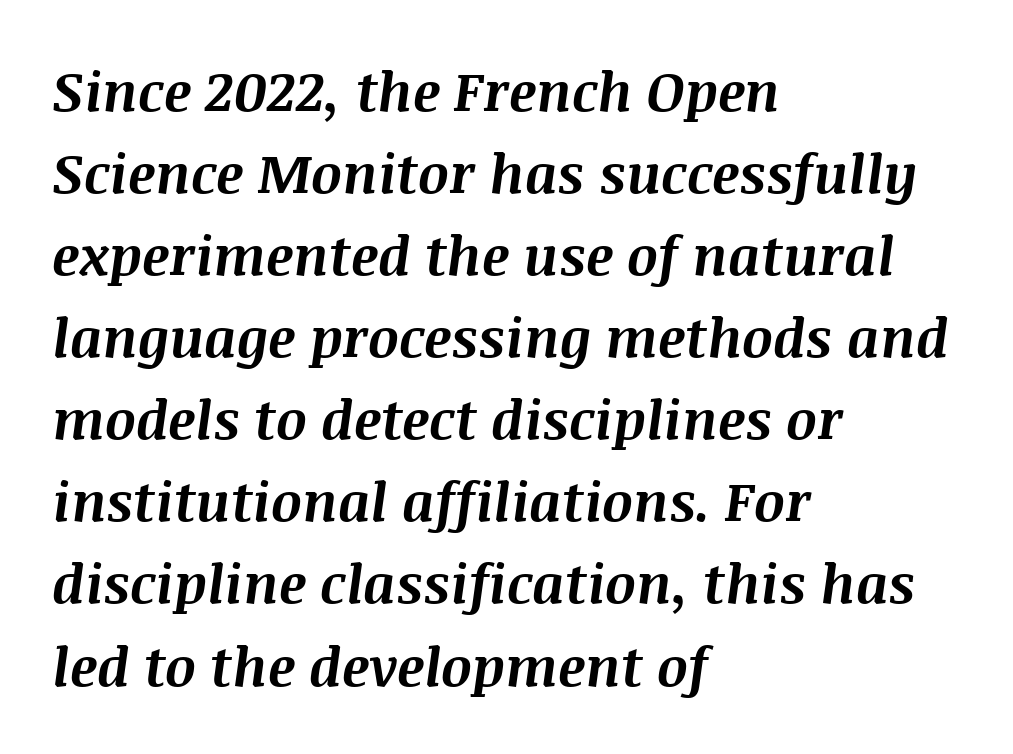
{"italic": "yes", "lean": "right", "slant_degrees": 8, "bold": "yes", "weight": "bold", "width": "normal", "stroke_contrast": "medium", "x_height": "large", "monospaced": "no", "underline": "no", "align": "left", "line_spacing": "normal", "line_spacing_ratio": 1.52, "letter_spacing": "normal", "letter_spacing_em": 0.0, "glyph_px": 54}
